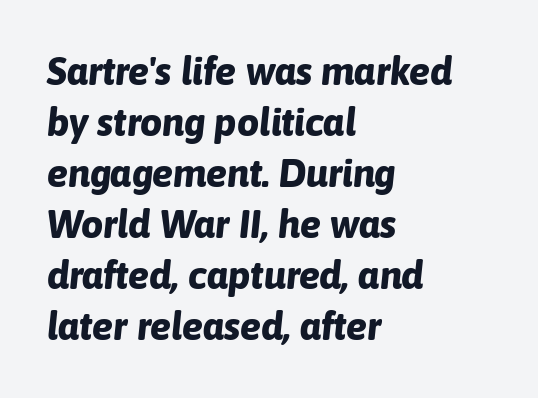
The image shows 39 px bold type, italic (leaning right); set left-aligned, normal line spacing (1.31x), normal letter spacing, not underlined; low stroke contrast and a medium x-height.
